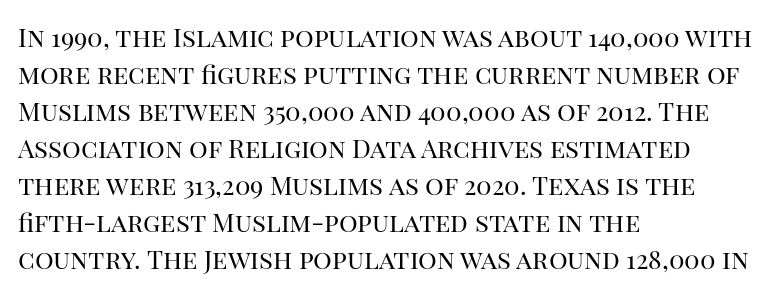
The image shows 26 px text type, upright; set left-aligned, normal line spacing (1.42x), normal letter spacing, not underlined.
